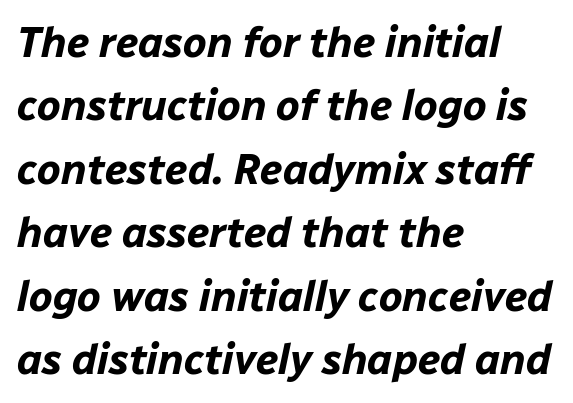
Observe the ordinary spacing: letters are neighbours, not strangers. Vertical spacing — default. This rendering features lettering with no underline. Strong, thick strokes mark this as bold type. Quick note: italic.
